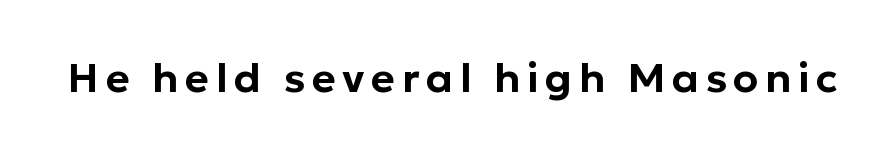
{"serif": "no", "italic": "no", "width": "normal", "stroke_contrast": "low", "x_height": "medium", "monospaced": "no", "underline": "no", "glyph_px": 41}
